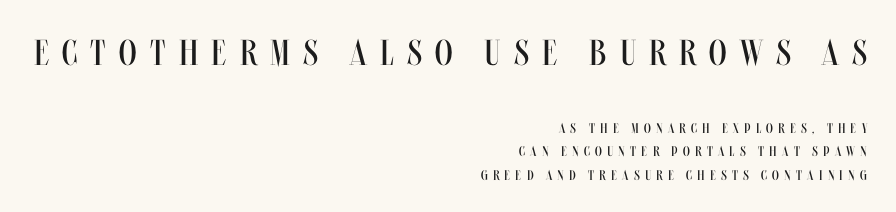
The image shows 36 px regular-weight, condensed type, upright; set right-aligned, normal line spacing (1.69x), unusually wide letter spacing (+0.37 em), not underlined; the first (top) block is 2.57x larger; medium stroke contrast and a large x-height.
